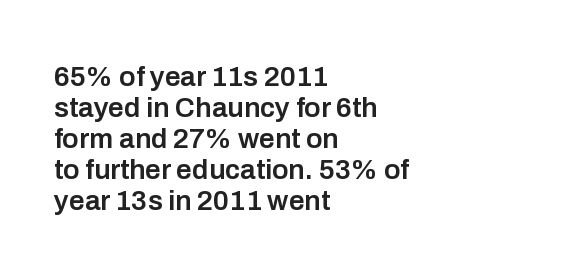
{"serif": "no", "italic": "no", "bold": "semi", "weight": "semibold", "width": "normal", "stroke_contrast": "low", "x_height": "medium", "monospaced": "no", "underline": "no", "align": "left", "line_spacing": "tight", "line_spacing_ratio": 1.11, "letter_spacing": "normal", "letter_spacing_em": 0.0, "glyph_px": 28}
